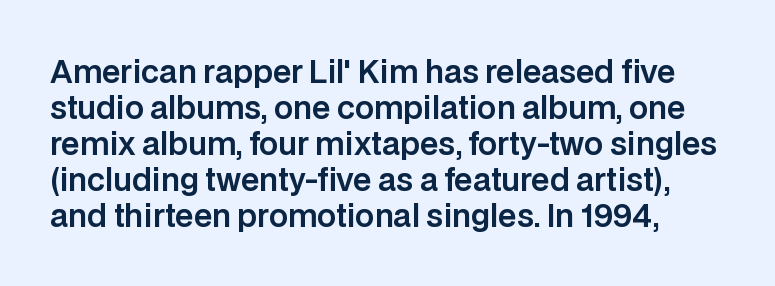
Q: Is the text italic (slanted)? A: No, it is upright.
Q: Is the typeface a serif or a sans-serif typeface? A: Sans-serif.
Q: Is the text underlined? A: No.
Q: Is the spacing between letters normal or unusually wide? A: Normal.
Q: Width (condensed, normal, or wide)? A: Normal.
Q: Stroke contrast? A: Low.
Q: x-height? A: Large.
Q: Monospaced? A: No.
